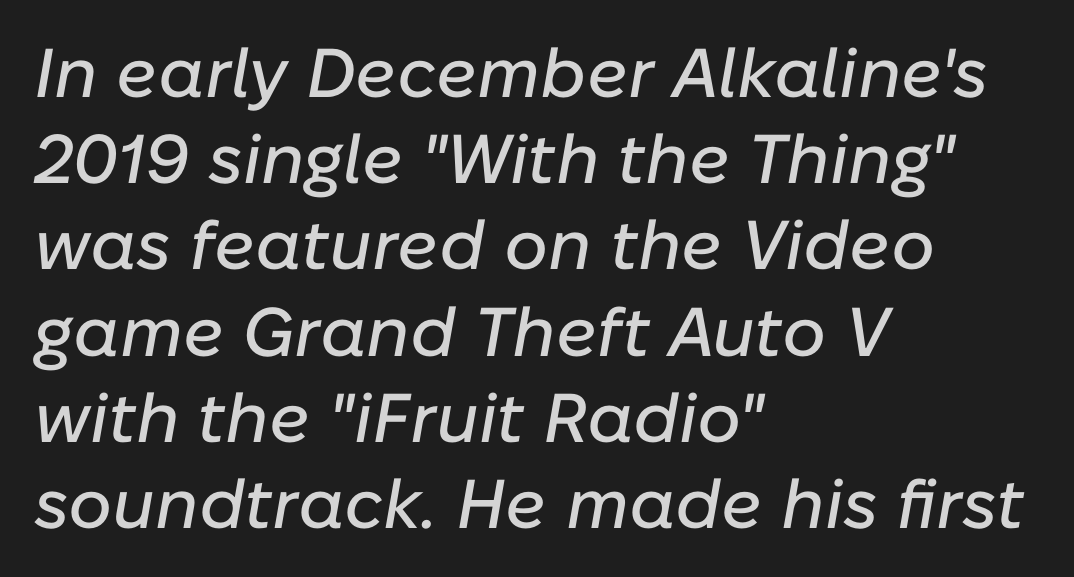
{"italic": "yes", "lean": "right", "slant_degrees": 10, "width": "normal", "stroke_contrast": "low", "x_height": "medium", "monospaced": "no", "underline": "no", "align": "left", "line_spacing": "normal", "line_spacing_ratio": 1.25, "letter_spacing": "normal", "letter_spacing_em": 0.0, "glyph_px": 69}
